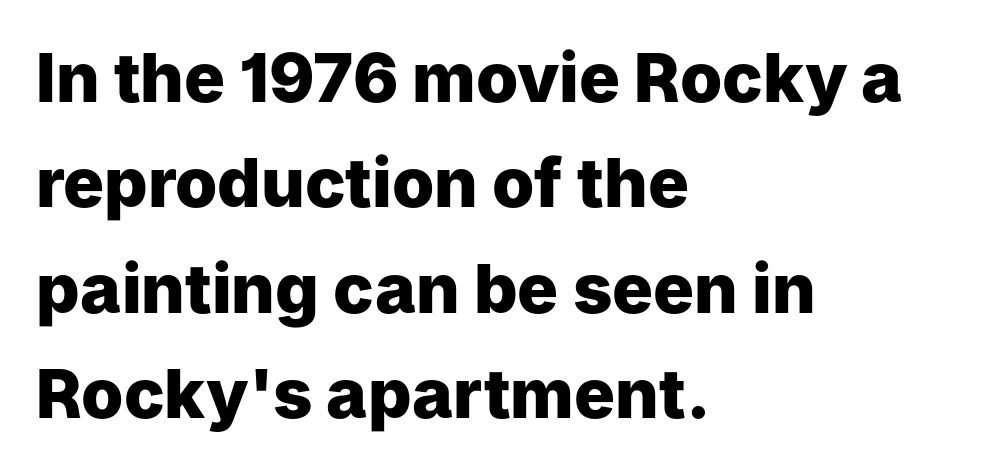
Q: Is the text bold? A: Yes.
Q: Is the text italic (slanted)? A: No, it is upright.
Q: Is the typeface a serif or a sans-serif typeface? A: Sans-serif.
Q: Is the text underlined? A: No.
Q: How is the paragraph aligned? A: Left-aligned.
Q: Is the spacing between letters normal or unusually wide? A: Normal.
Q: Is the spacing between lines tight, normal or loose? A: Normal.
Q: Width (condensed, normal, or wide)? A: Normal.
Q: Stroke contrast? A: Low.
Q: x-height? A: Medium.
Q: Monospaced? A: No.
